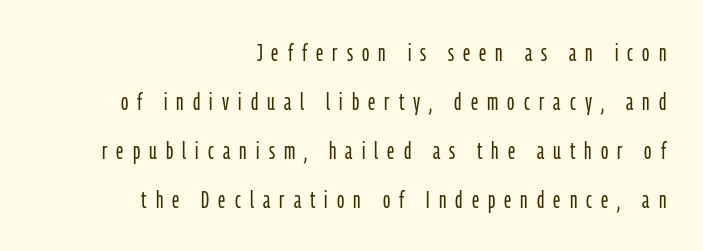
Q: Is the text bold? A: No.
Q: Is the text italic (slanted)? A: No, it is upright.
Q: Is the text underlined? A: No.
Q: How is the paragraph aligned? A: Right-aligned.
Q: Is the spacing between letters normal or unusually wide? A: Unusually wide.
Q: Is the spacing between lines tight, normal or loose? A: Loose.
